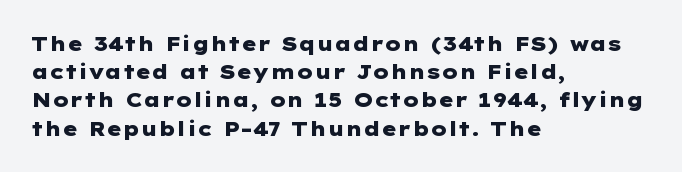
The image shows 20 px bold type, upright; set left-aligned, normal line spacing (1.41x), normal letter spacing, not underlined.
